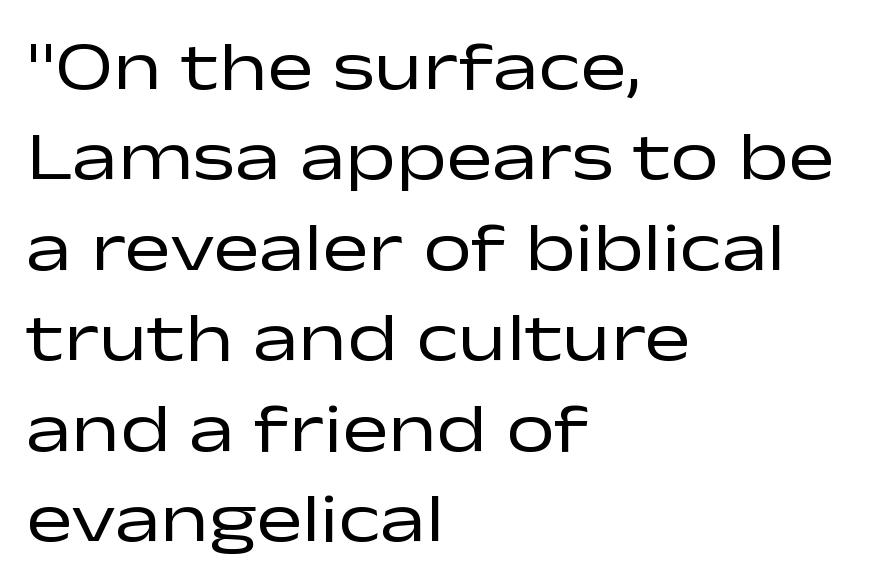
Q: Is the text bold? A: No.
Q: Is the text italic (slanted)? A: No, it is upright.
Q: Is the typeface a serif or a sans-serif typeface? A: Sans-serif.
Q: Is the text underlined? A: No.
Q: How is the paragraph aligned? A: Left-aligned.
Q: Is the spacing between letters normal or unusually wide? A: Normal.
Q: Is the spacing between lines tight, normal or loose? A: Normal.
Q: Width (condensed, normal, or wide)? A: Wide.
Q: Stroke contrast? A: Low.
Q: x-height? A: Medium.
Q: Monospaced? A: No.
